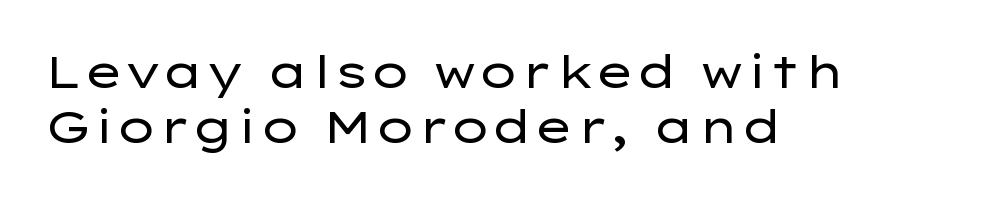
Compared with typical paragraphs, the rows here are spaced about the same. This is sans-serif lettering, the kind often seen on screens and signage. The letters look calm and open, with moderate or lighter stems. Each word holds together tightly as a unit, with standard inter-letter gaps. The lines are quadded left. Check under the words: just untouched page.
